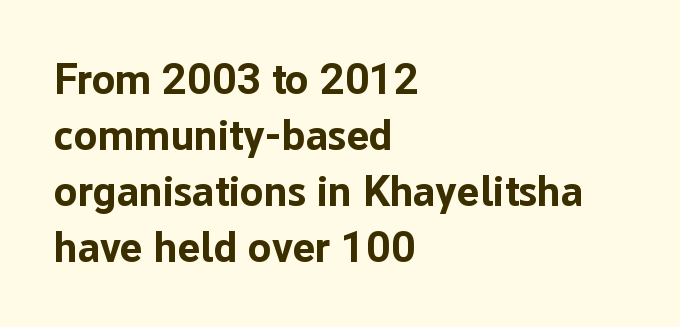
Nobody touched the tracking dial on this one. This is roman type, the default non-slanted kind. The vertical gap from one line to the next is medium. The passage is arranged the way most books set body copy — flush left. This sample has the flowing, uneven cadence of proportional lettering. What kind of face is this? One without serifs — a sans.
